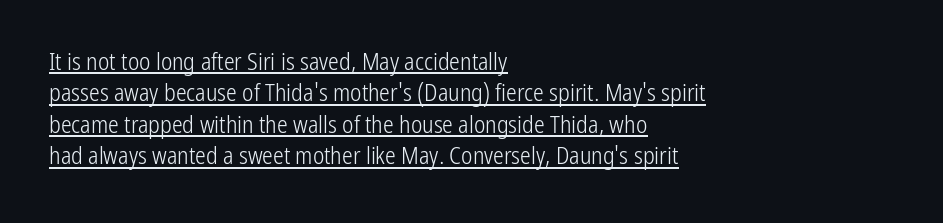
{"italic": "no", "bold": "no", "underline": "yes", "align": "left", "line_spacing": "normal", "line_spacing_ratio": 1.31, "letter_spacing": "normal", "letter_spacing_em": 0.0, "glyph_px": 24}
